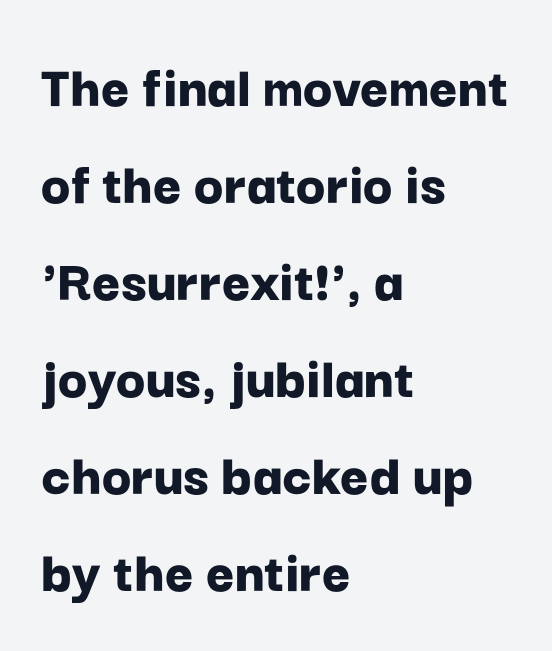
{"serif": "no", "italic": "no", "bold": "yes", "weight": "bold", "width": "normal", "stroke_contrast": "low", "x_height": "medium", "monospaced": "no", "underline": "no", "align": "left", "line_spacing": "normal", "line_spacing_ratio": 1.59, "letter_spacing": "normal", "letter_spacing_em": 0.0, "glyph_px": 61}
